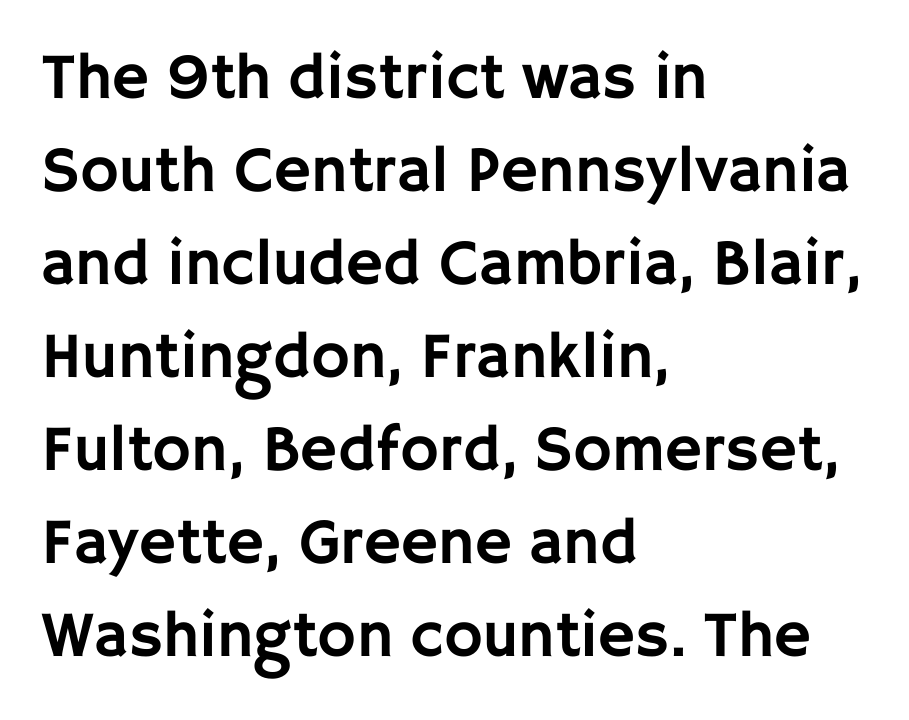
{"serif": "no", "italic": "no", "width": "normal", "stroke_contrast": "low", "x_height": "large", "monospaced": "no", "underline": "no", "align": "left", "line_spacing": "normal", "line_spacing_ratio": 1.43, "letter_spacing": "normal", "letter_spacing_em": 0.0, "glyph_px": 65}
